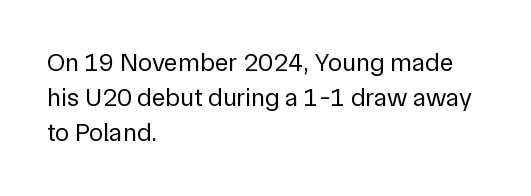
Q: Is the text bold? A: No.
Q: Is the text italic (slanted)? A: No, it is upright.
Q: Is the text underlined? A: No.
Q: How is the paragraph aligned? A: Left-aligned.
Q: Is the spacing between letters normal or unusually wide? A: Normal.
Q: Is the spacing between lines tight, normal or loose? A: Normal.
